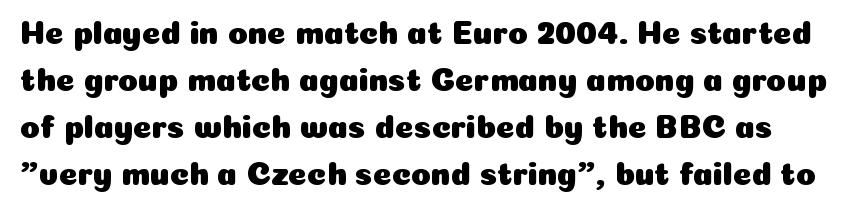
{"serif": "no", "italic": "no", "width": "normal", "stroke_contrast": "low", "x_height": "medium", "monospaced": "no", "underline": "no", "line_spacing": "normal", "line_spacing_ratio": 1.47, "letter_spacing": "normal", "letter_spacing_em": 0.0, "glyph_px": 32}
